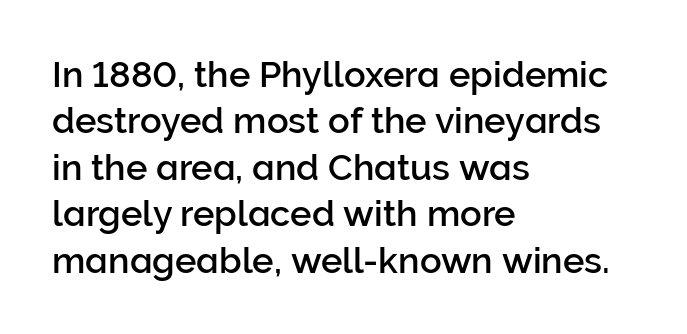
Q: Is the text italic (slanted)? A: No, it is upright.
Q: Is the typeface a serif or a sans-serif typeface? A: Sans-serif.
Q: Is the text underlined? A: No.
Q: How is the paragraph aligned? A: Left-aligned.
Q: Is the spacing between letters normal or unusually wide? A: Normal.
Q: Is the spacing between lines tight, normal or loose? A: Normal.
Q: Width (condensed, normal, or wide)? A: Normal.
Q: Stroke contrast? A: Low.
Q: x-height? A: Medium.
Q: Monospaced? A: No.
